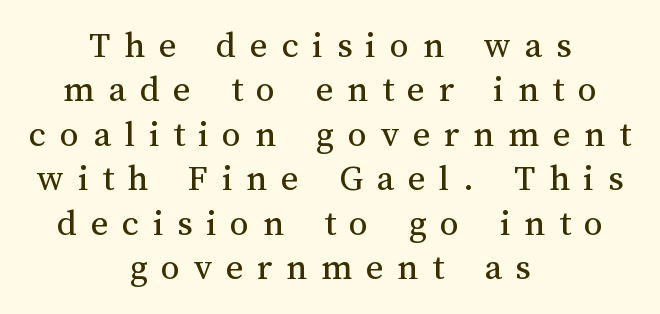
The image shows 38 px regular-weight type, upright; set centered, line spacing 1.17x, unusually wide letter spacing (+0.36 em), not underlined; medium stroke contrast and a medium x-height.
